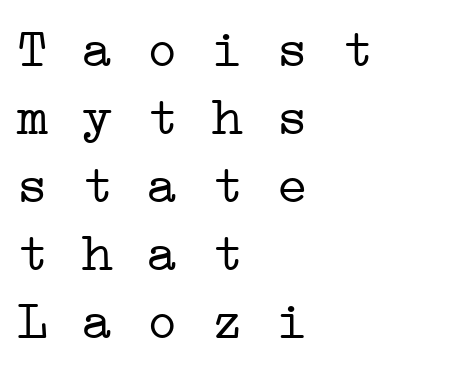
{"serif": "yes", "bold": "no", "weight": "light", "width": "wide", "stroke_contrast": "low", "x_height": "medium", "monospaced": "yes", "underline": "no", "align": "left", "line_spacing": "normal", "line_spacing_ratio": 1.26, "letter_spacing": "normal", "letter_spacing_em": 0.0, "glyph_px": 54}
